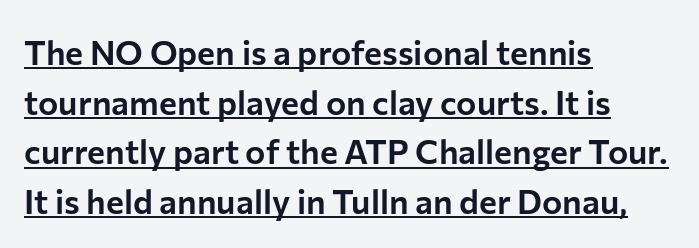
Characters follow at the spacing the type designer built in. Underline: present. How would I describe the line gaps? Plain and ordinary. No feet cap the strokes, marking this as sans-serif type. These lines were composed using upright roman letters.
